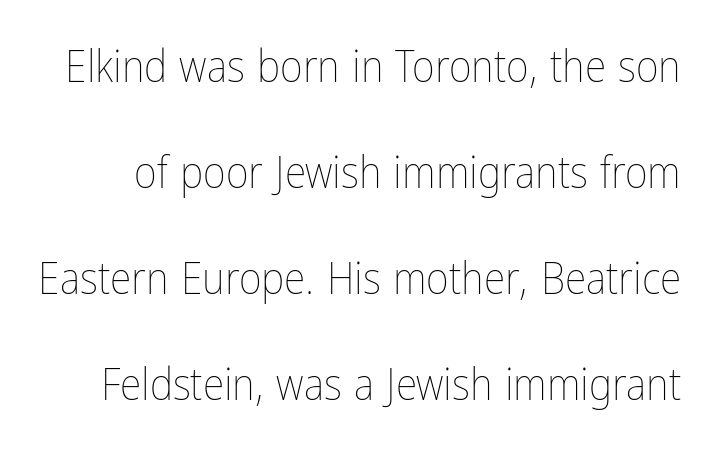
Q: Is the text bold? A: No.
Q: Is the text italic (slanted)? A: No, it is upright.
Q: Is the text underlined? A: No.
Q: Is the spacing between letters normal or unusually wide? A: Normal.
Q: Is the spacing between lines tight, normal or loose? A: Loose.
Q: Width (condensed, normal, or wide)? A: Condensed.
Q: Stroke contrast? A: Low.
Q: x-height? A: Medium.
Q: Monospaced? A: No.
